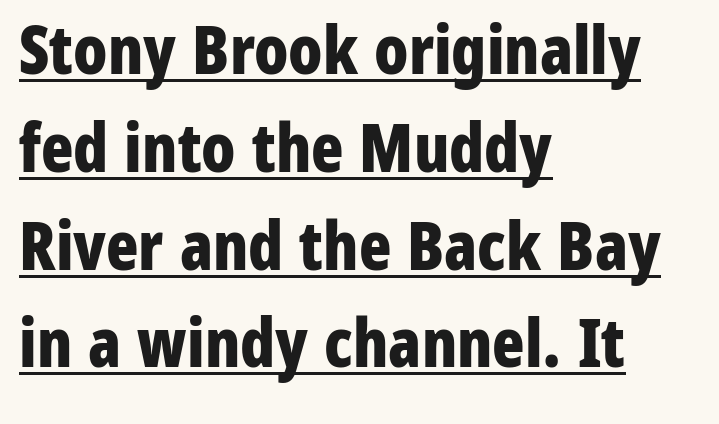
{"serif": "no", "italic": "no", "bold": "yes", "weight": "bold", "width": "condensed", "stroke_contrast": "low", "x_height": "medium", "monospaced": "no", "underline": "yes", "align": "left", "line_spacing": "normal", "line_spacing_ratio": 1.46, "letter_spacing": "normal", "letter_spacing_em": 0.0, "glyph_px": 67}
